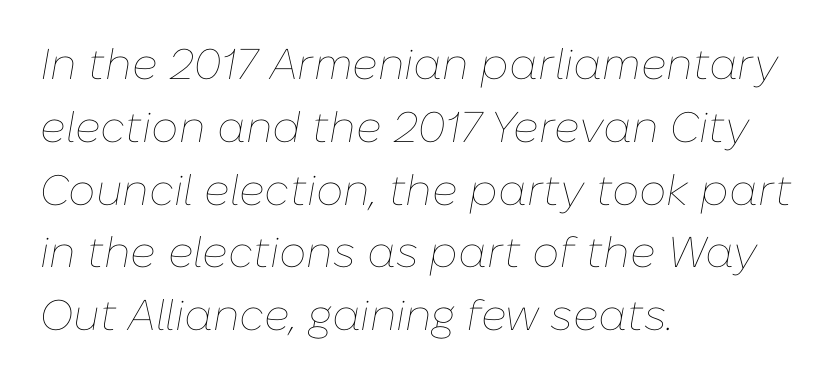
{"italic": "yes", "lean": "right", "slant_degrees": 10, "bold": "no", "weight": "thin", "width": "normal", "stroke_contrast": "low", "x_height": "medium", "monospaced": "no", "underline": "no", "align": "left", "line_spacing": "normal", "line_spacing_ratio": 1.46, "letter_spacing": "normal", "letter_spacing_em": 0.0, "glyph_px": 43}
